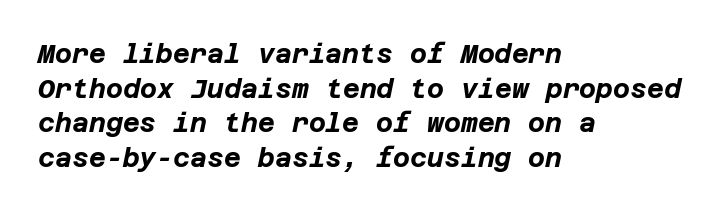
Slant detected: the letters are inclined. Look at the tracking — it's just the regular setting, nothing added. This sample keeps an unexceptional amount of space between lines. On the weight axis this lands at bold, roughly 700. Glance below the letters and you will spot only blank space.
